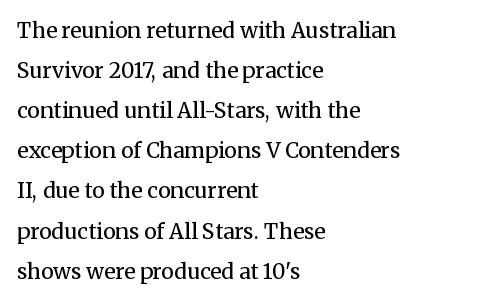
The image shows 21 px text type, upright; set left-aligned, loose line spacing (1.91x), normal letter spacing, not underlined.
